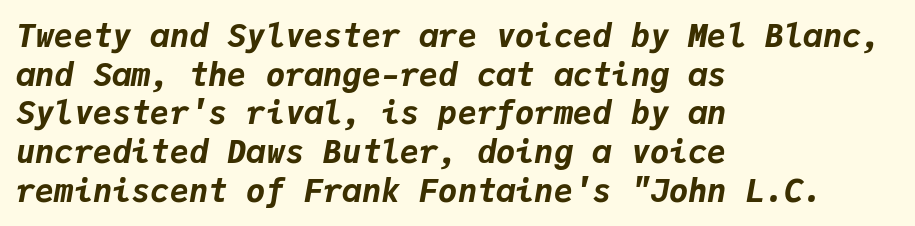
The image shows 32 px bold type, italic (leaning right), monospaced; set left-aligned, line spacing 1.21x, normal letter spacing, not underlined; low stroke contrast and a medium x-height.
